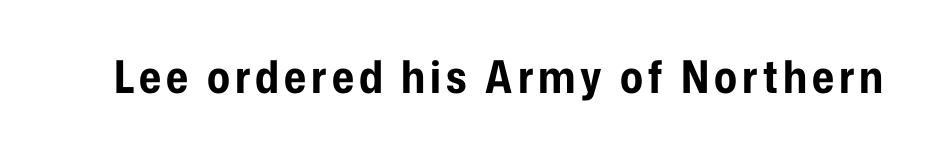
{"serif": "no", "italic": "no", "bold": "yes", "weight": "bold", "width": "condensed", "stroke_contrast": "low", "x_height": "medium", "monospaced": "no", "underline": "no", "glyph_px": 45}
